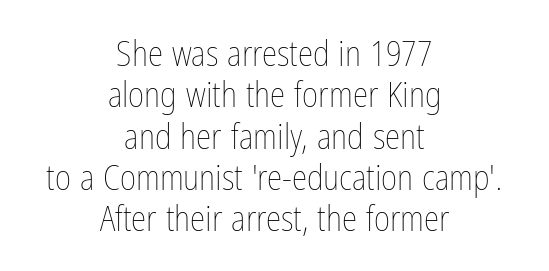
Q: Is the text bold? A: No.
Q: Is the text italic (slanted)? A: No, it is upright.
Q: Is the text underlined? A: No.
Q: How is the paragraph aligned? A: Centered.
Q: Is the spacing between letters normal or unusually wide? A: Normal.
Q: Width (condensed, normal, or wide)? A: Condensed.
Q: Stroke contrast? A: Low.
Q: x-height? A: Medium.
Q: Monospaced? A: No.
